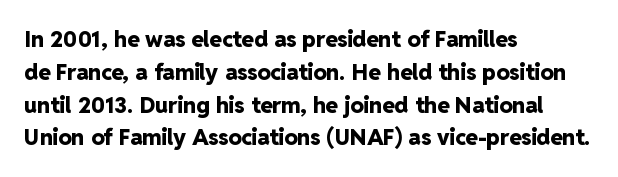
The image shows 22 px bold type, upright; set left-aligned, normal line spacing (1.49x), normal letter spacing, not underlined.
